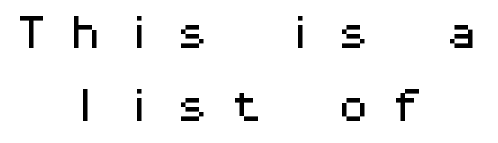
The image shows 36 px wide sans-serif type, upright, monospaced; set centered, loose line spacing (2.03x), unusually wide letter spacing (+0.49 em), not underlined; medium stroke contrast and a medium x-height.
